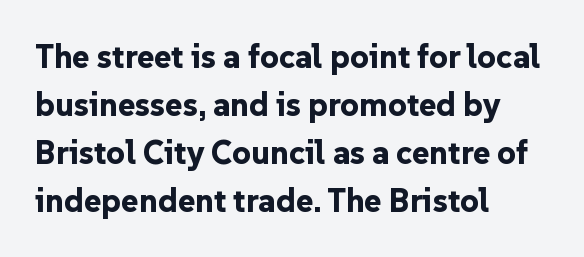
The rendering uses natural spacing where letterforms have individual widths. The rendering keeps characters at their native spacing. The glyphs in this specimen are sans serif. Horizontally, the lines are justified to the leading edge only.
